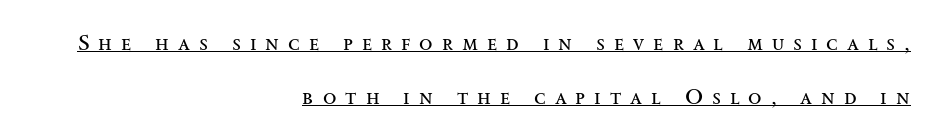
{"italic": "no", "bold": "no", "underline": "yes", "align": "right", "line_spacing": "loose", "line_spacing_ratio": 2.44, "letter_spacing": "wide", "letter_spacing_em": 0.41, "glyph_px": 22}
